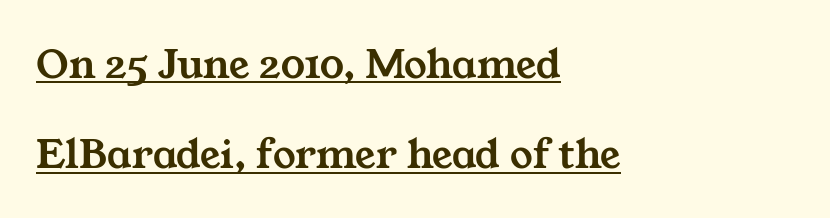
Successive baselines arrive slowly, with a big drop between each. Is this a fixed-width face? No — the glyphs have proportional, varying widths. Underlined type. Characters follow at the spacing the type designer built in. Little horizontal feet cap the strokes, marking this as serif type. Horizontally, the lines are justified to the leading edge only.
